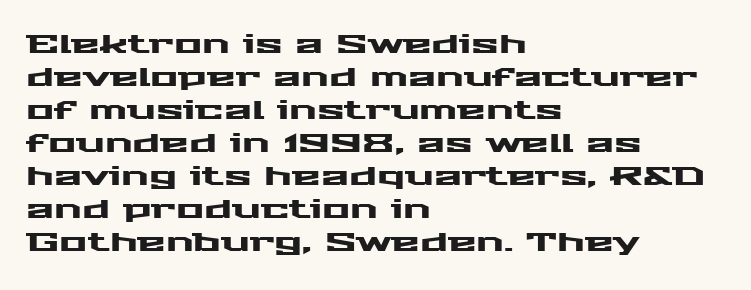
{"italic": "no", "underline": "no", "align": "left", "line_spacing": "normal", "line_spacing_ratio": 1.27, "letter_spacing": "normal", "letter_spacing_em": 0.0, "glyph_px": 26}
